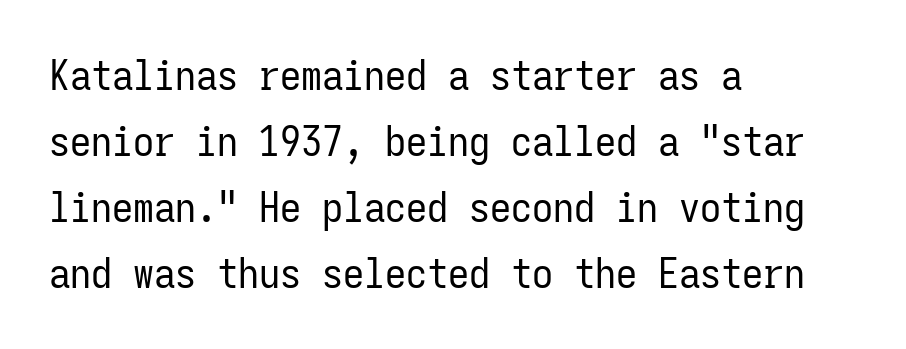
{"serif": "no", "italic": "no", "bold": "no", "weight": "regular", "width": "condensed", "stroke_contrast": "low", "x_height": "medium", "monospaced": "yes", "underline": "no", "align": "left", "line_spacing": "normal", "line_spacing_ratio": 1.57, "letter_spacing": "normal", "letter_spacing_em": 0.0, "glyph_px": 42}
